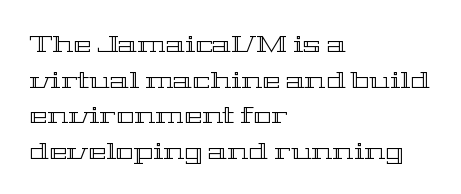
The image shows 24 px text type, upright; set left-aligned, normal line spacing (1.48x), normal letter spacing, not underlined.
